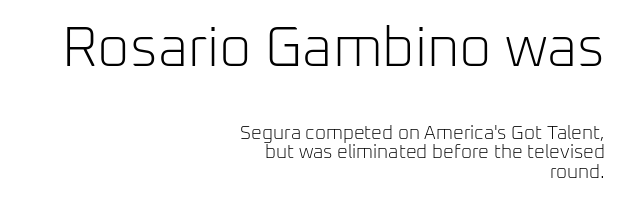
Q: Is the text bold? A: No.
Q: Is the text italic (slanted)? A: No, it is upright.
Q: Is the typeface a serif or a sans-serif typeface? A: Sans-serif.
Q: Is the text underlined? A: No.
Q: How is the paragraph aligned? A: Right-aligned.
Q: Is the spacing between letters normal or unusually wide? A: Normal.
Q: Is the spacing between lines tight, normal or loose? A: Tight.
Q: Which block of text is set in a larger size, the first (top) or the second (bottom)? A: The first (top) one.
Q: Width (condensed, normal, or wide)? A: Normal.
Q: Stroke contrast? A: Low.
Q: x-height? A: Medium.
Q: Monospaced? A: No.
